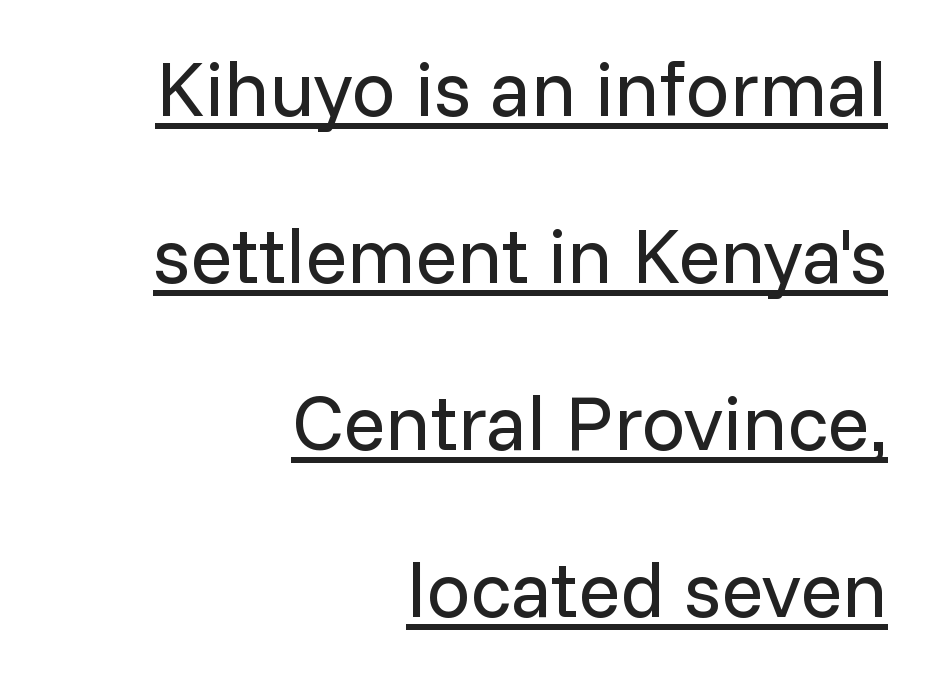
The image shows 78 px regular-weight sans-serif type, upright; set right-aligned, loose line spacing (2.14x), normal letter spacing, underlined; low stroke contrast and a medium x-height.
